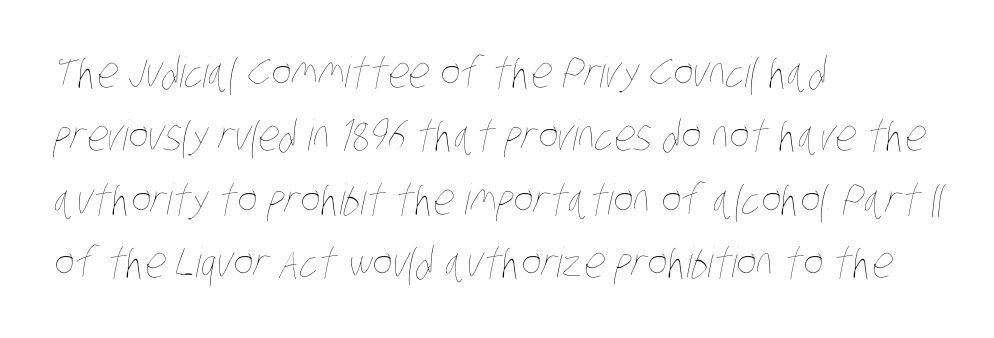
This sample has the flowing, uneven cadence of proportional lettering. Honestly, the letter spacing is just normal — you wouldn't notice it. The typesetter chose a ragged-right arrangement here. Plain, unruled lines of type. Compared with a typical body face, this is equally light or lighter still.
